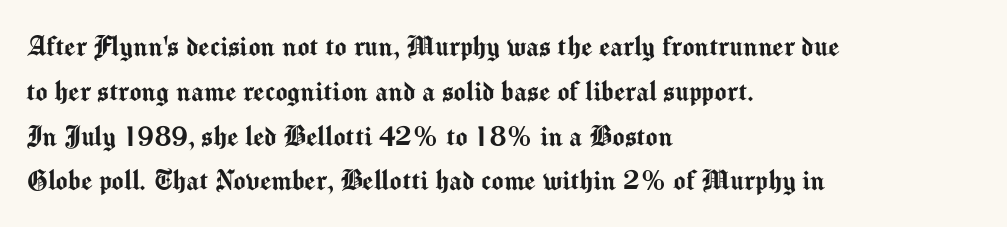
Q: Is the text italic (slanted)? A: No, it is upright.
Q: Is the typeface a serif or a sans-serif typeface? A: Sans-serif.
Q: Is the text underlined? A: No.
Q: How is the paragraph aligned? A: Left-aligned.
Q: Is the spacing between letters normal or unusually wide? A: Normal.
Q: Is the spacing between lines tight, normal or loose? A: Normal.
Q: Width (condensed, normal, or wide)? A: Normal.
Q: Stroke contrast? A: Medium.
Q: x-height? A: Medium.
Q: Monospaced? A: No.
